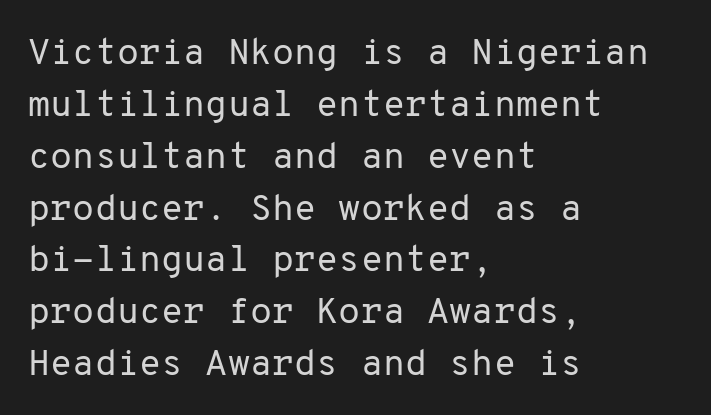
{"serif": "no", "italic": "no", "bold": "no", "weight": "regular", "width": "normal", "stroke_contrast": "low", "x_height": "medium", "monospaced": "yes", "underline": "no", "align": "left", "line_spacing": "normal", "line_spacing_ratio": 1.44, "letter_spacing": "normal", "letter_spacing_em": 0.0, "glyph_px": 36}
